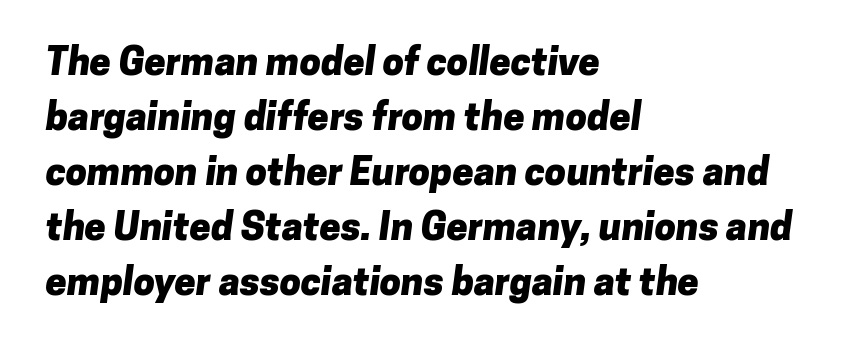
{"serif": "no", "bold": "yes", "weight": "heavy", "width": "normal", "stroke_contrast": "low", "x_height": "medium", "monospaced": "no", "underline": "no", "align": "left", "line_spacing": "normal", "line_spacing_ratio": 1.45, "letter_spacing": "normal", "letter_spacing_em": 0.0, "glyph_px": 38}
